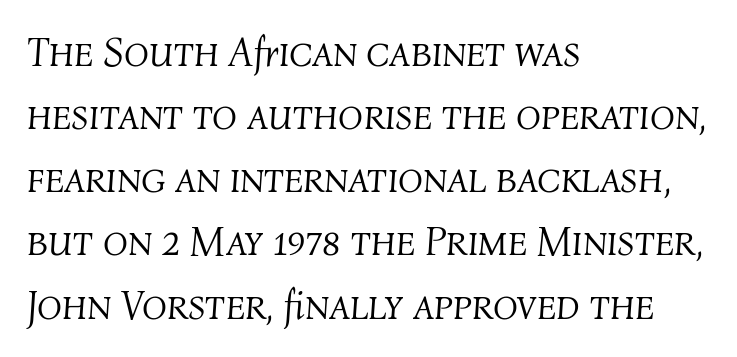
A typesetter would call this leading conventional body-copy spacing. Underlining? Definitely not there. Yep, that's italic — everything's leaning. These lines are set flush left with a ragged right edge.
